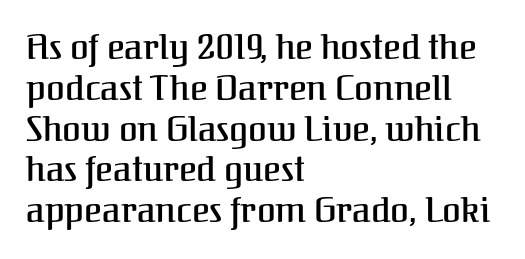
The letters stand straight up with perfectly vertical stems. Is the block centered? No — it sits flush against the left margin. Anything drawn beneath the words? Only blank space. Regarding serifs, this sample has them.
